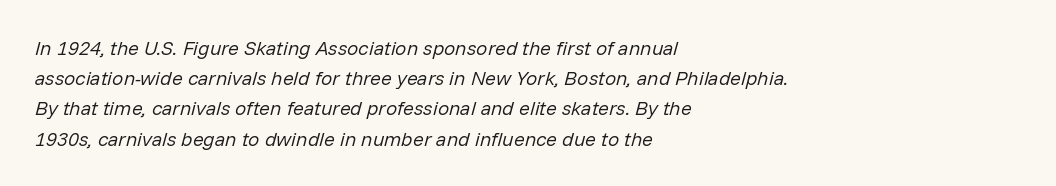
The image shows 20 px text type, italic (leaning right); set left-aligned, normal line spacing (1.51x), normal letter spacing, not underlined.
